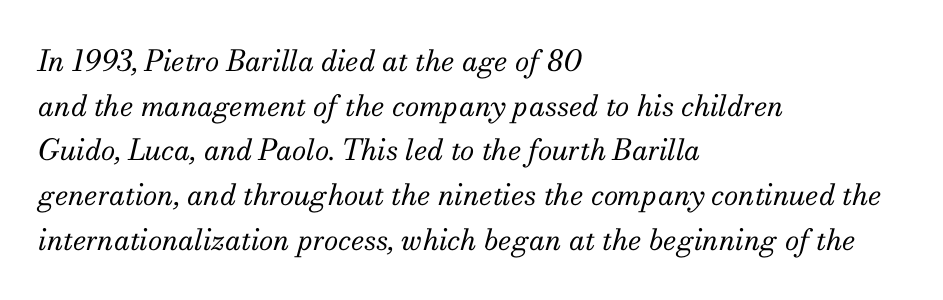
The image shows 29 px regular-weight serif type, italic (leaning right); set left-aligned, normal line spacing (1.54x), normal letter spacing, not underlined; medium stroke contrast and a small x-height.
